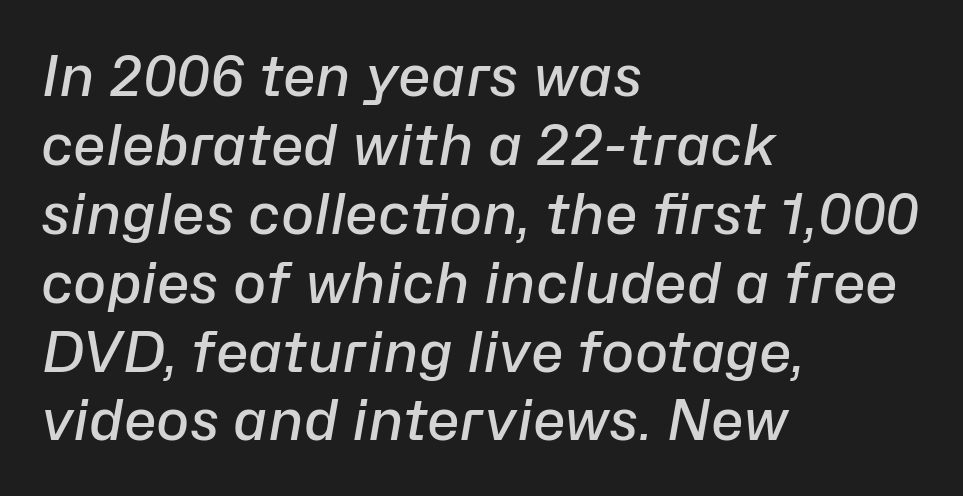
{"italic": "yes", "lean": "right", "slant_degrees": 10, "bold": "semi", "weight": "semibold", "width": "normal", "stroke_contrast": "low", "x_height": "medium", "monospaced": "no", "underline": "no", "align": "left", "line_spacing_ratio": 1.23, "letter_spacing": "normal", "letter_spacing_em": 0.0, "glyph_px": 56}
